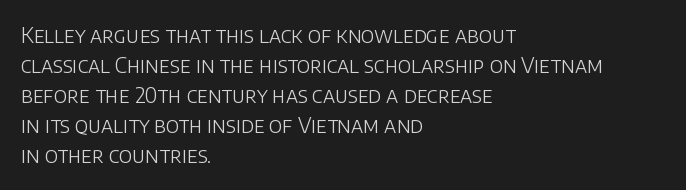
Q: Is the text bold? A: No.
Q: Is the text italic (slanted)? A: No, it is upright.
Q: Is the text underlined? A: No.
Q: How is the paragraph aligned? A: Left-aligned.
Q: Is the spacing between letters normal or unusually wide? A: Normal.
Q: Is the spacing between lines tight, normal or loose? A: Normal.
